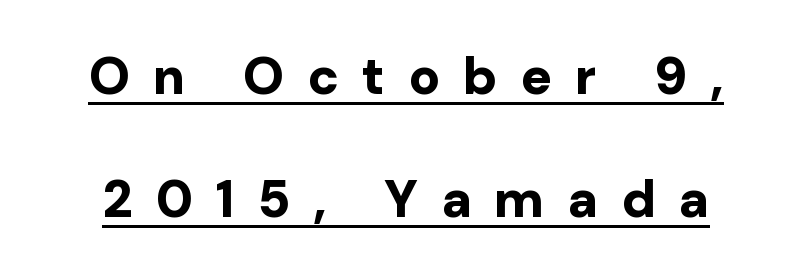
{"serif": "no", "italic": "no", "bold": "yes", "weight": "bold", "width": "normal", "stroke_contrast": "low", "x_height": "medium", "monospaced": "no", "underline": "yes", "line_spacing": "loose", "line_spacing_ratio": 2.37, "letter_spacing": "wide", "letter_spacing_em": 0.44, "glyph_px": 52}
